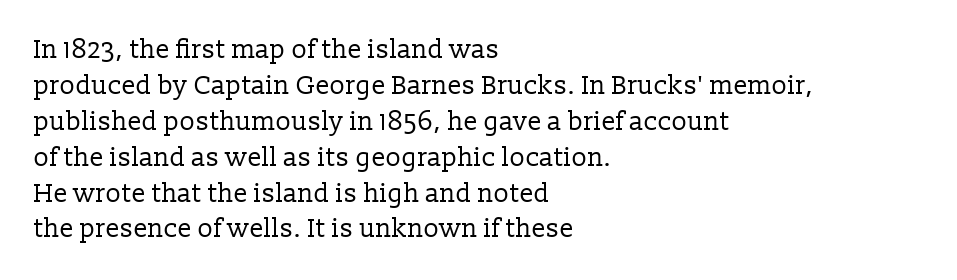
Q: Is the text bold? A: No.
Q: Is the text italic (slanted)? A: No, it is upright.
Q: Is the text underlined? A: No.
Q: How is the paragraph aligned? A: Left-aligned.
Q: Is the spacing between letters normal or unusually wide? A: Normal.
Q: Is the spacing between lines tight, normal or loose? A: Normal.
